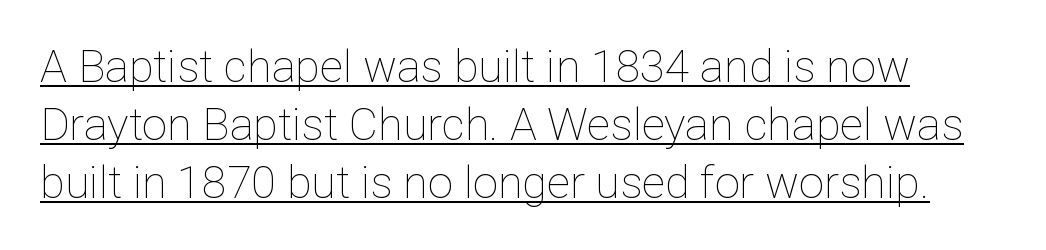
The image shows 45 px thin type, upright; set normal line spacing (1.29x), normal letter spacing, underlined; low stroke contrast and a medium x-height.
